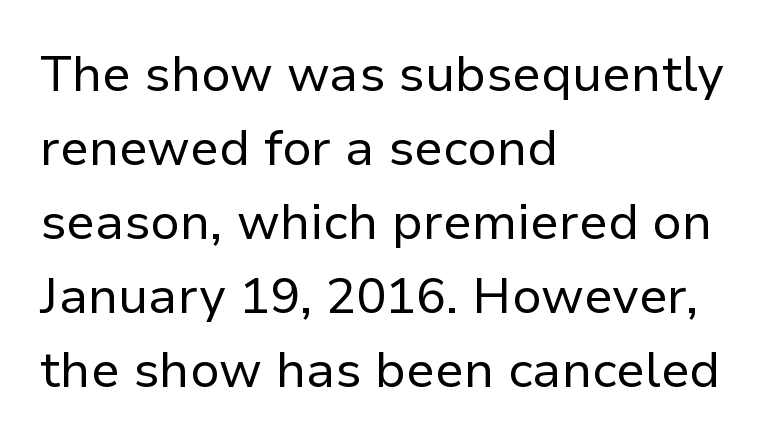
The image shows 50 px regular-weight sans-serif type, upright; set left-aligned, normal line spacing (1.48x), normal letter spacing, not underlined; low stroke contrast and a medium x-height.
